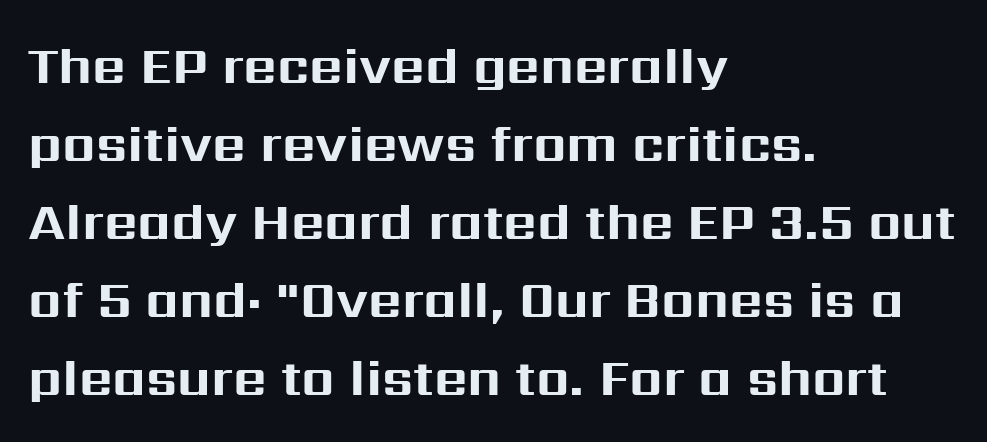
The image shows 52 px bold sans-serif type, upright; set left-aligned, normal line spacing (1.5x), normal letter spacing, not underlined; medium stroke contrast and a medium x-height.
